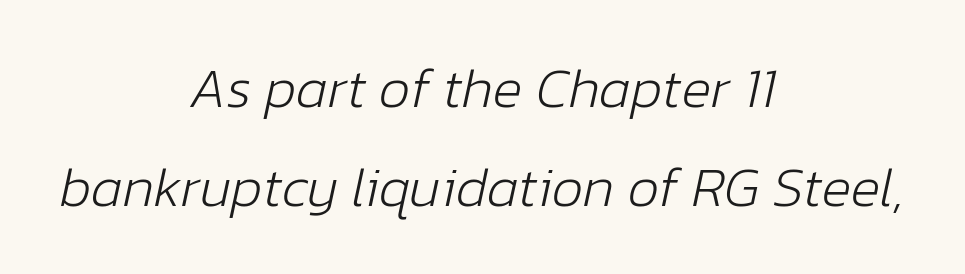
Check the space under the baseline: it is left empty. Italic: yes, the glyphs are oblique. This sample uses plain, unmodified letter spacing. Is this a fixed-width face? No — the glyphs have proportional, varying widths. Each stroke keeps to a modest, everyday thickness or less. Each line is balanced around a shared central axis.
